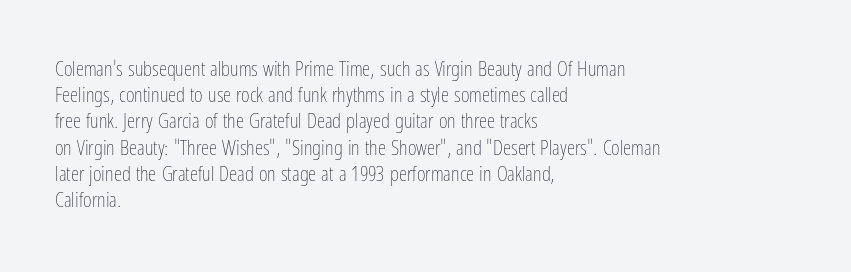
Q: Is the text bold? A: No.
Q: Is the text italic (slanted)? A: No, it is upright.
Q: Is the text underlined? A: No.
Q: How is the paragraph aligned? A: Left-aligned.
Q: Is the spacing between letters normal or unusually wide? A: Normal.
Q: Is the spacing between lines tight, normal or loose? A: Normal.
